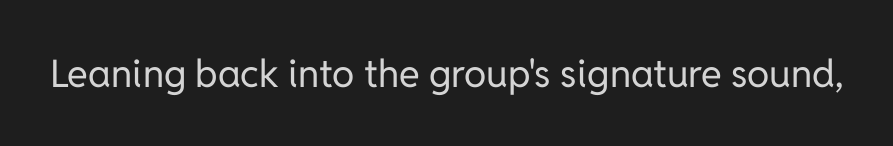
{"serif": "no", "italic": "no", "bold": "no", "weight": "regular", "width": "normal", "stroke_contrast": "low", "x_height": "medium", "monospaced": "no", "underline": "no", "letter_spacing": "normal", "letter_spacing_em": 0.0, "glyph_px": 38}
